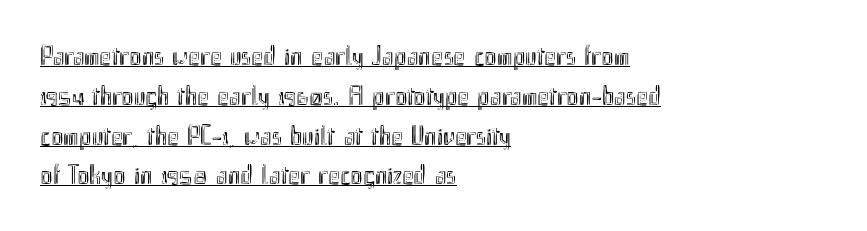
The image shows 28 px condensed type, upright; set left-aligned, normal line spacing (1.42x), normal letter spacing, underlined; a small x-height.
